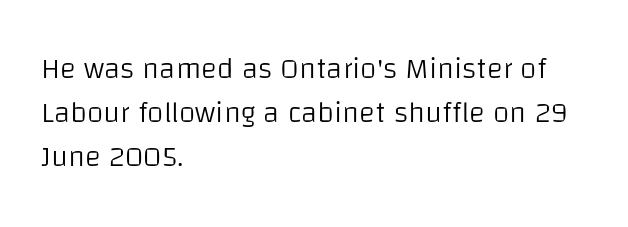
If you measured baseline to baseline, you'd find a middling distance. The font is comparable to plain body text, perhaps lighter. Looks like regular typesetting: each glyph gets only the width it needs. These lines are set flush left with a ragged right edge.
